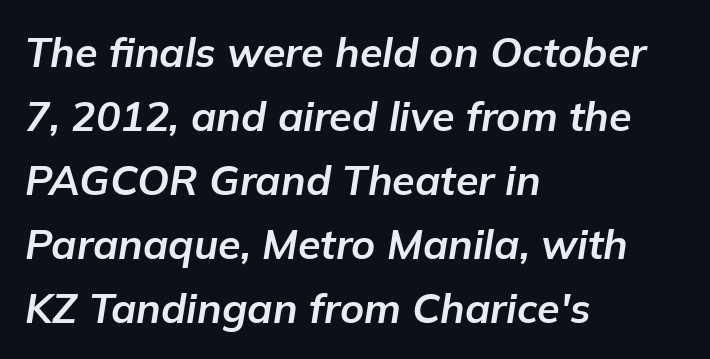
{"italic": "yes", "lean": "right", "slant_degrees": 9, "bold": "yes", "weight": "bold", "width": "normal", "stroke_contrast": "low", "x_height": "medium", "monospaced": "no", "underline": "no", "align": "left", "line_spacing": "normal", "line_spacing_ratio": 1.56, "letter_spacing": "normal", "letter_spacing_em": 0.0, "glyph_px": 41}
